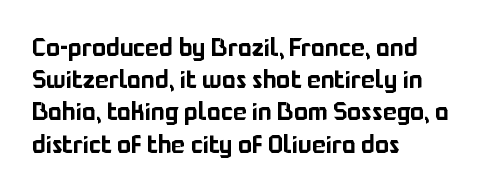
Q: Is the text italic (slanted)? A: No, it is upright.
Q: Is the text underlined? A: No.
Q: How is the paragraph aligned? A: Left-aligned.
Q: Is the spacing between letters normal or unusually wide? A: Normal.
